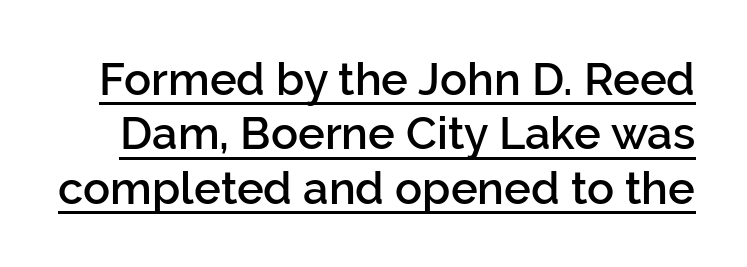
{"serif": "no", "italic": "no", "bold": "semi", "weight": "semibold", "width": "normal", "stroke_contrast": "low", "x_height": "medium", "monospaced": "no", "underline": "yes", "line_spacing_ratio": 1.21, "letter_spacing": "normal", "letter_spacing_em": 0.0, "glyph_px": 45}
